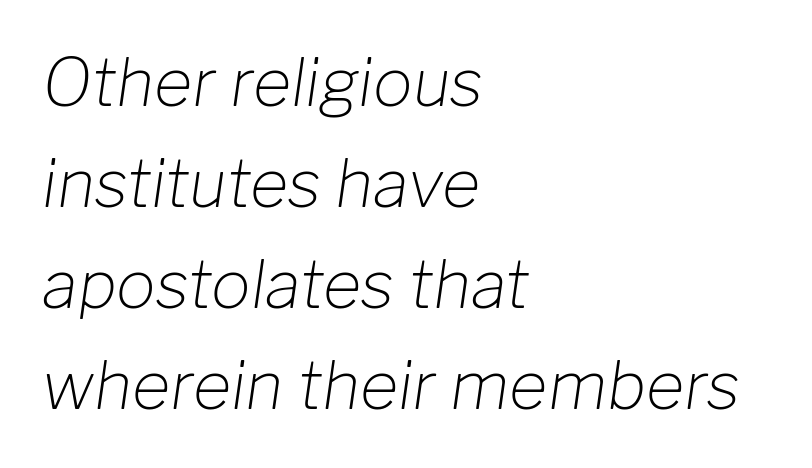
Line starts are locked; line ends wander. The designer left line spacing at the default. Is this a fixed-width face? No — the glyphs have proportional, varying widths. The area under the type is left untouched. When letters slant like this, we call the style italic. Stroke thickness stays within the range of a standard reading face or lighter.
